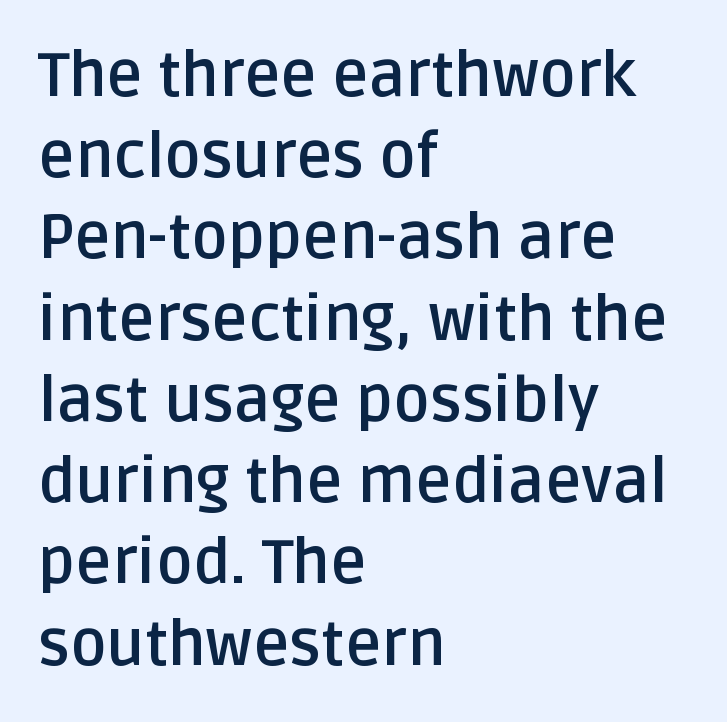
The image shows 62 px semibold sans-serif type, upright; set left-aligned, normal line spacing (1.31x), normal letter spacing, not underlined; low stroke contrast and a large x-height.
